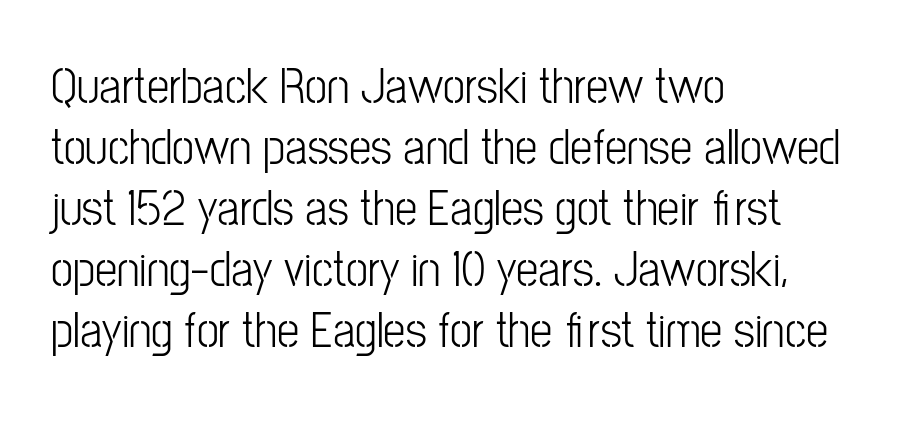
Quick note: underline off. Glyph-to-glyph distance matches everyday printed text. Do the characters align in a grid? No, the font is proportional. Reading down the block, your eye returns to a fixed left position each line.
